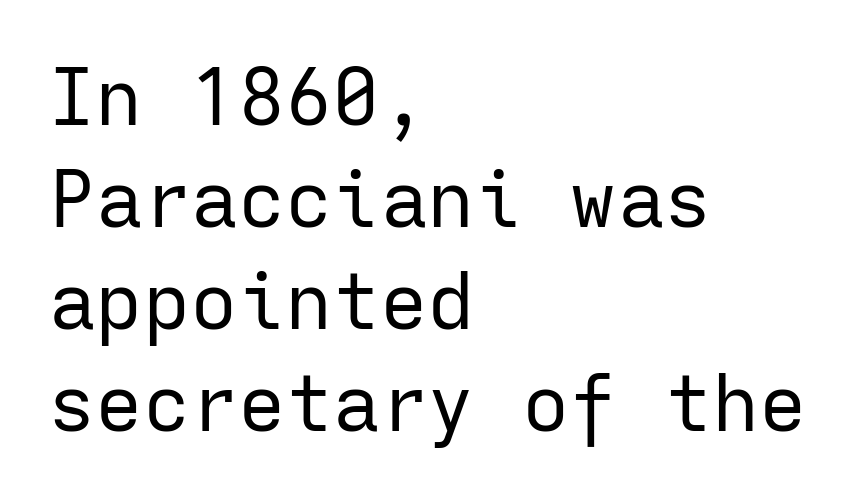
The image shows 79 px regular-weight sans-serif type, upright, monospaced; set left-aligned, normal line spacing (1.29x), normal letter spacing, not underlined; low stroke contrast and a medium x-height.
